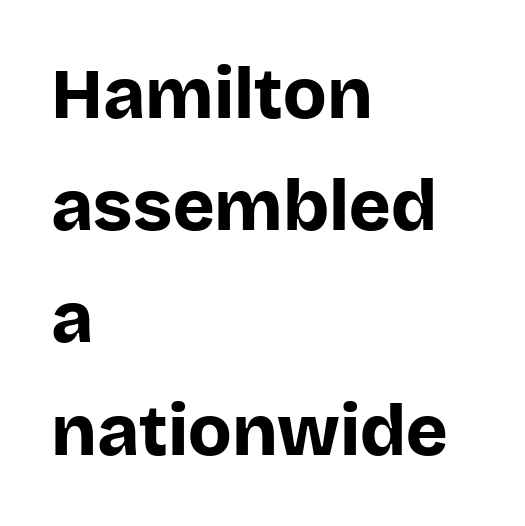
Q: Is the text bold? A: Yes.
Q: Is the text italic (slanted)? A: No, it is upright.
Q: Is the typeface a serif or a sans-serif typeface? A: Sans-serif.
Q: Is the text underlined? A: No.
Q: How is the paragraph aligned? A: Left-aligned.
Q: Is the spacing between letters normal or unusually wide? A: Normal.
Q: Is the spacing between lines tight, normal or loose? A: Normal.
Q: Width (condensed, normal, or wide)? A: Normal.
Q: Stroke contrast? A: Low.
Q: x-height? A: Large.
Q: Monospaced? A: No.
